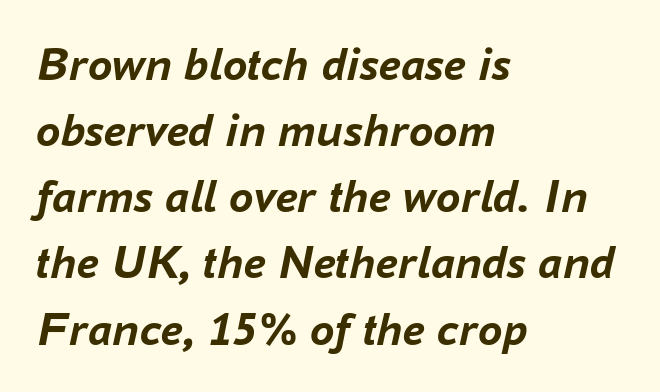
{"italic": "yes", "lean": "right", "slant_degrees": 16, "bold": "yes", "weight": "semibold", "width": "normal", "stroke_contrast": "low", "x_height": "medium", "monospaced": "no", "underline": "no", "align": "left", "line_spacing": "normal", "line_spacing_ratio": 1.35, "letter_spacing": "normal", "letter_spacing_em": 0.0, "glyph_px": 49}
